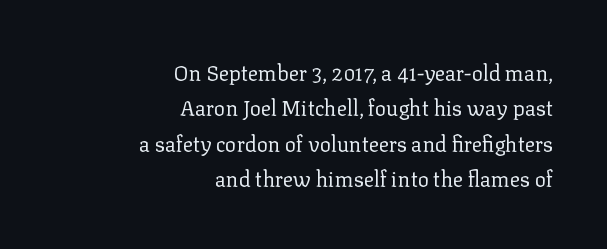
Q: Is the text bold? A: No.
Q: Is the text italic (slanted)? A: No, it is upright.
Q: Is the text underlined? A: No.
Q: How is the paragraph aligned? A: Right-aligned.
Q: Is the spacing between letters normal or unusually wide? A: Normal.
Q: Is the spacing between lines tight, normal or loose? A: Normal.
